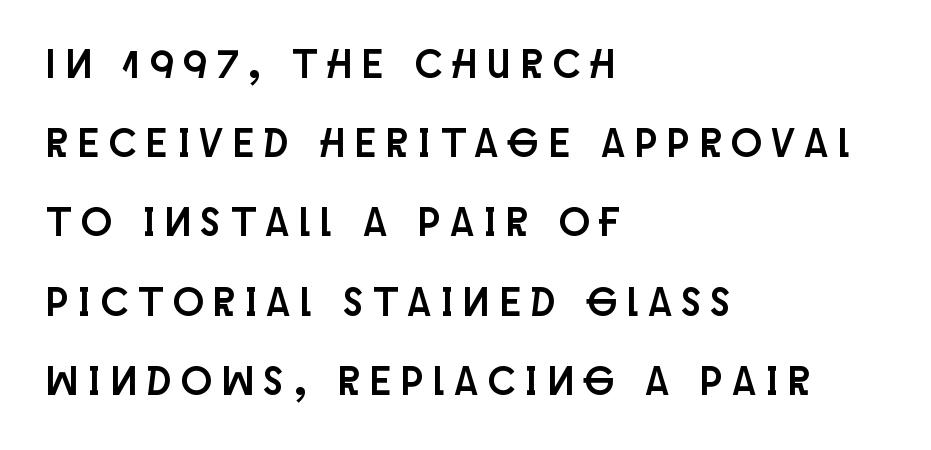
The image shows 40 px condensed sans-serif type, upright; set left-aligned, loose line spacing (1.98x), unusually wide letter spacing (+0.27 em), not underlined; low stroke contrast and a large x-height.
